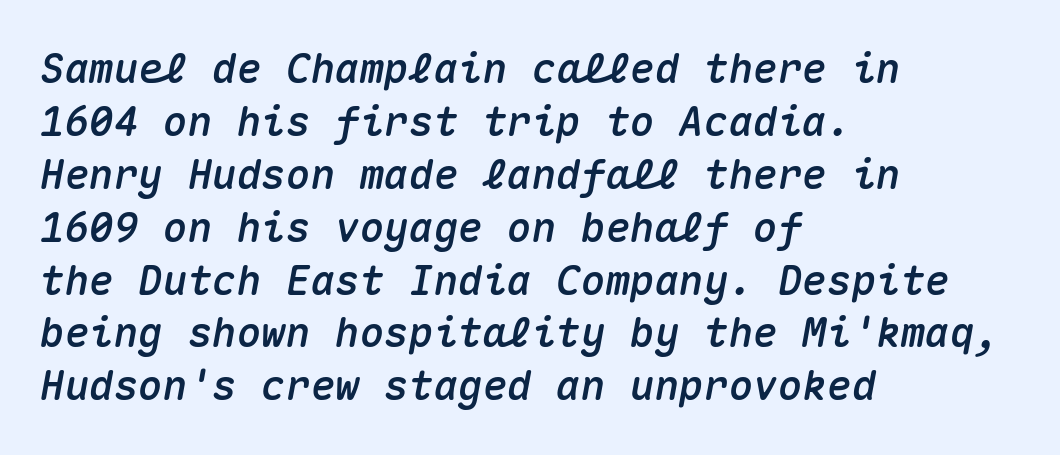
{"italic": "yes", "lean": "right", "slant_degrees": 10, "width": "normal", "stroke_contrast": "medium", "x_height": "medium", "monospaced": "yes", "underline": "no", "align": "left", "line_spacing": "normal", "line_spacing_ratio": 1.29, "letter_spacing": "normal", "letter_spacing_em": 0.0, "glyph_px": 41}
